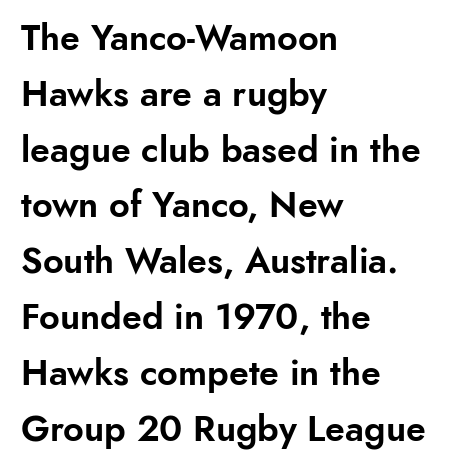
Q: Is the text italic (slanted)? A: No, it is upright.
Q: Is the typeface a serif or a sans-serif typeface? A: Sans-serif.
Q: Is the text underlined? A: No.
Q: How is the paragraph aligned? A: Left-aligned.
Q: Is the spacing between letters normal or unusually wide? A: Normal.
Q: Is the spacing between lines tight, normal or loose? A: Normal.
Q: Width (condensed, normal, or wide)? A: Normal.
Q: Stroke contrast? A: Low.
Q: x-height? A: Small.
Q: Monospaced? A: No.
